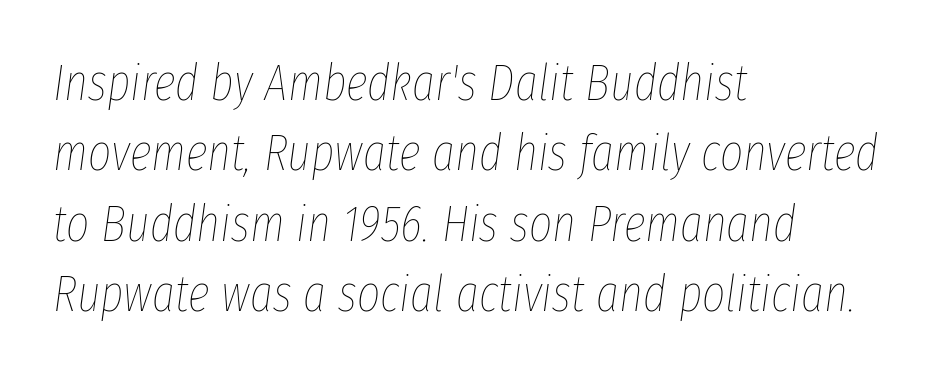
{"italic": "yes", "lean": "right", "slant_degrees": 8, "bold": "no", "weight": "thin", "width": "condensed", "stroke_contrast": "low", "x_height": "medium", "monospaced": "no", "underline": "no", "align": "left", "line_spacing": "normal", "line_spacing_ratio": 1.41, "letter_spacing": "normal", "letter_spacing_em": 0.0, "glyph_px": 50}
